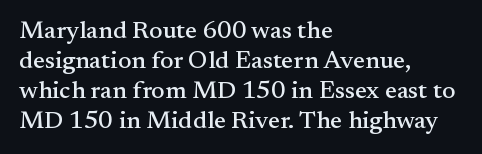
{"italic": "no", "underline": "no", "align": "left", "line_spacing_ratio": 1.2, "letter_spacing": "normal", "letter_spacing_em": 0.0, "glyph_px": 25}
